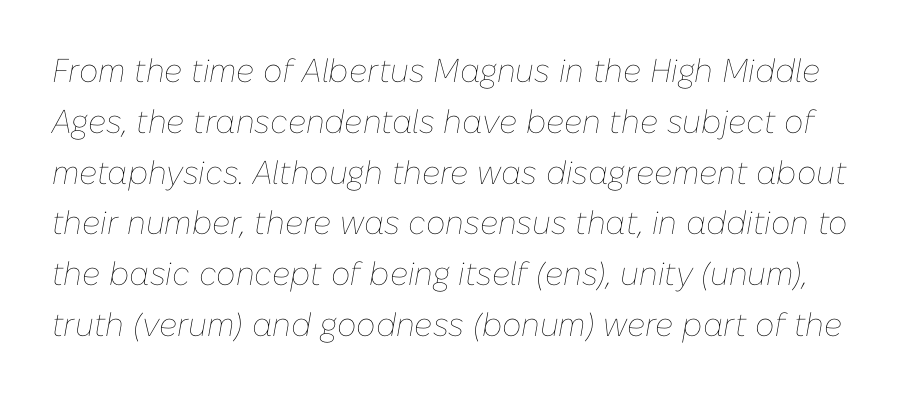
The image shows 33 px thin type, italic (leaning right); set normal line spacing (1.54x), normal letter spacing, not underlined; low stroke contrast and a medium x-height.
